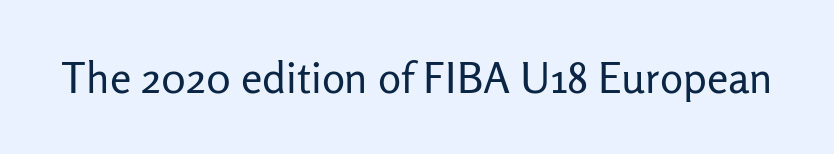
The image shows 43 px regular-weight sans-serif type, upright; set normal letter spacing, not underlined; low stroke contrast and a medium x-height.
